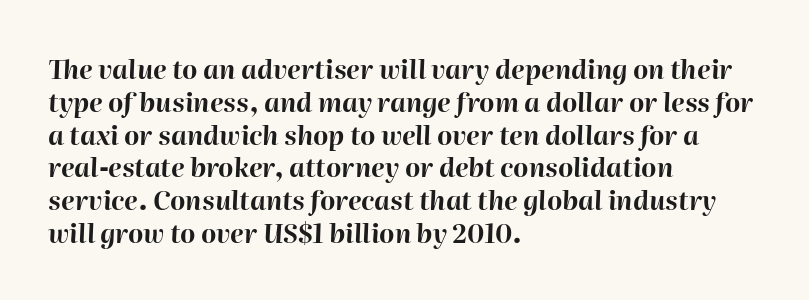
Compared with typical paragraphs, the rows here are spaced about the same. The letters sit at their default tracking, neither squeezed nor spread. No word sits above an underline. This sample uses an oblique cut, with every glyph tilted off the vertical. What weight is shown? A full bold with thick strokes. If you drew a ruler down the left edge, every line would touch it.
